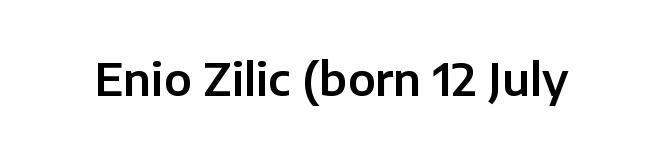
Q: Is the text italic (slanted)? A: No, it is upright.
Q: Is the typeface a serif or a sans-serif typeface? A: Sans-serif.
Q: Is the text underlined? A: No.
Q: Is the spacing between letters normal or unusually wide? A: Normal.
Q: Width (condensed, normal, or wide)? A: Normal.
Q: Stroke contrast? A: Low.
Q: x-height? A: Medium.
Q: Monospaced? A: No.
